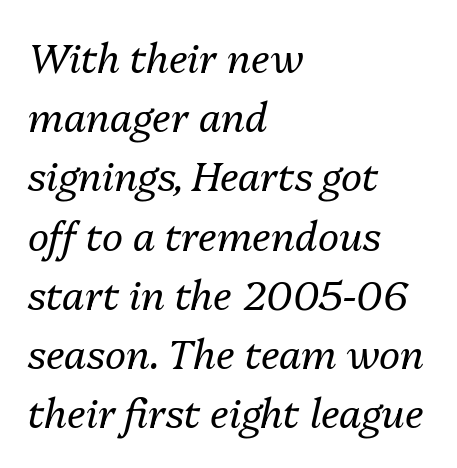
{"italic": "yes", "lean": "right", "slant_degrees": 13, "bold": "no", "weight": "regular", "width": "normal", "stroke_contrast": "medium", "x_height": "medium", "monospaced": "no", "underline": "no", "align": "left", "line_spacing": "normal", "line_spacing_ratio": 1.48, "letter_spacing": "normal", "letter_spacing_em": 0.0, "glyph_px": 40}
